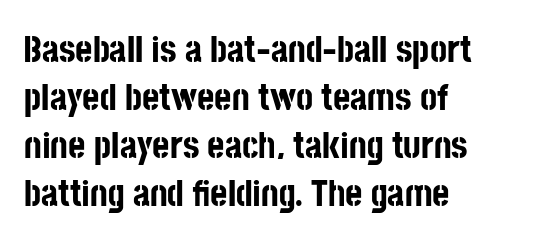
The image shows 37 px bold, condensed sans-serif type, upright; set left-aligned, normal line spacing (1.3x), normal letter spacing, not underlined; low stroke contrast and a large x-height.
